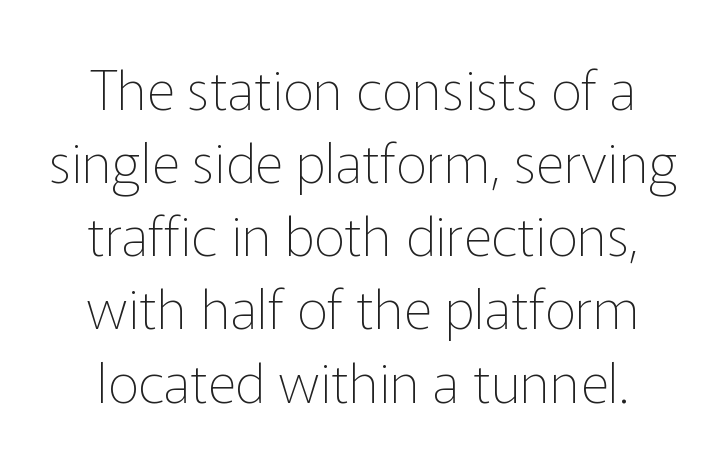
The horizontal fit of the characters is conventional and even. The letters stand upright; this is a roman face. The passage shown is typed in a proportional face where columns would drift. Regarding serifs, this sample does without them. Each row of text sits above clean, open space.
